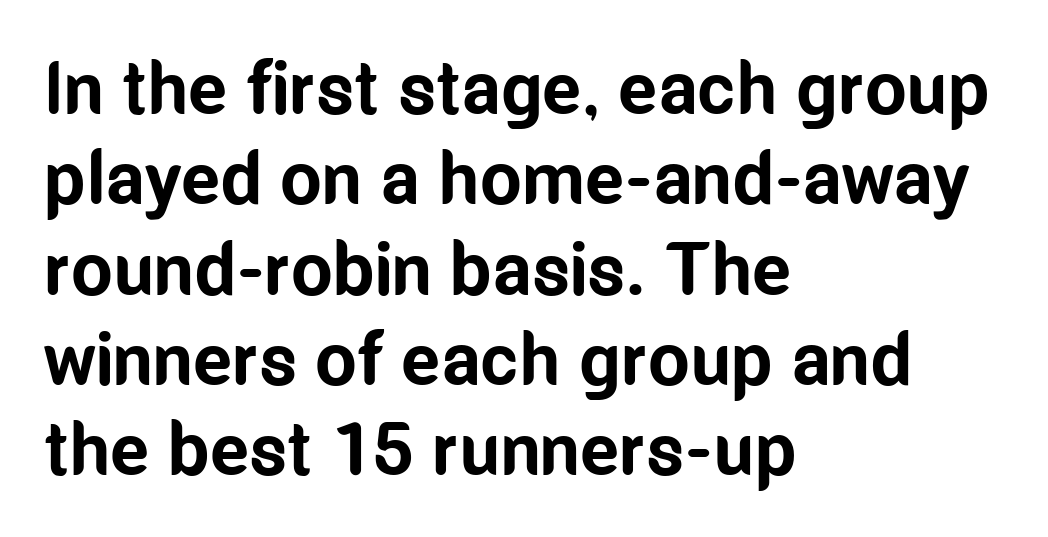
Q: Is the text bold? A: Yes.
Q: Is the text italic (slanted)? A: No, it is upright.
Q: Is the typeface a serif or a sans-serif typeface? A: Sans-serif.
Q: Is the text underlined? A: No.
Q: How is the paragraph aligned? A: Left-aligned.
Q: Is the spacing between letters normal or unusually wide? A: Normal.
Q: Width (condensed, normal, or wide)? A: Condensed.
Q: Stroke contrast? A: Low.
Q: x-height? A: Medium.
Q: Monospaced? A: No.
